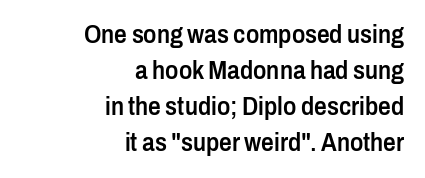
Firm but not heavy-handed strokes: this text is semibold. Quick note: underline off. Does the copy run flush right? Yes — the right margin is perfectly even. Unlike italic type, these characters show no tilt at all. Each new line begins a customary step beneath the previous one.
